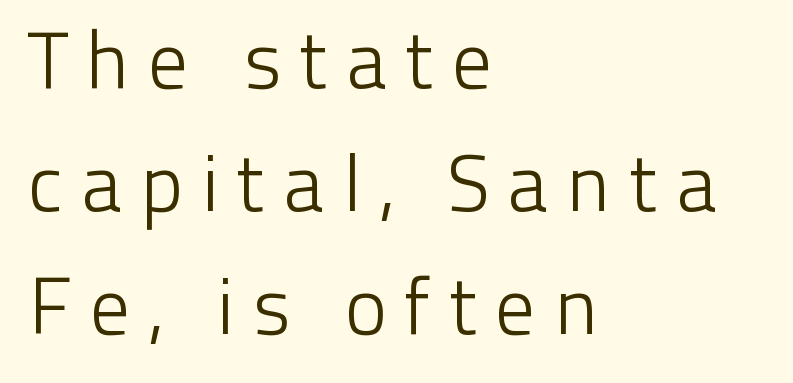
The image shows 80 px light sans-serif type, upright; set left-aligned, normal line spacing (1.54x), unusually wide letter spacing (+0.22 em), not underlined; low stroke contrast and a medium x-height.
